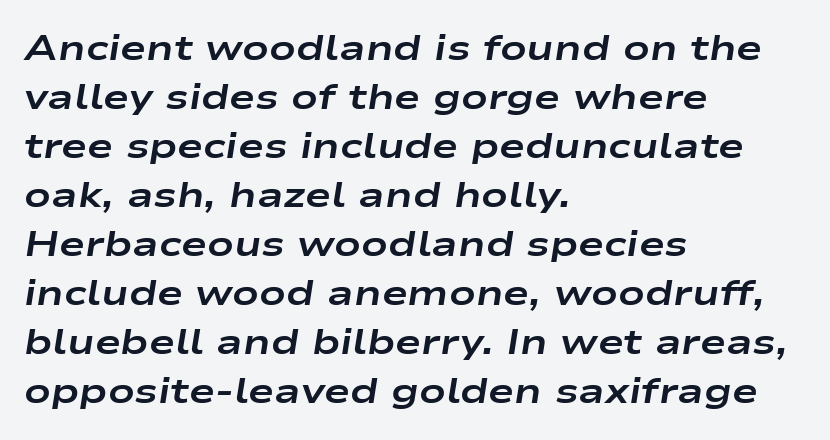
Q: Is the text bold? A: Yes.
Q: Is the text italic (slanted)? A: Yes, it leans right by about 9 degrees.
Q: Is the text underlined? A: No.
Q: How is the paragraph aligned? A: Left-aligned.
Q: Is the spacing between letters normal or unusually wide? A: Normal.
Q: Is the spacing between lines tight, normal or loose? A: Normal.
Q: Width (condensed, normal, or wide)? A: Wide.
Q: Stroke contrast? A: Low.
Q: x-height? A: Medium.
Q: Monospaced? A: No.
